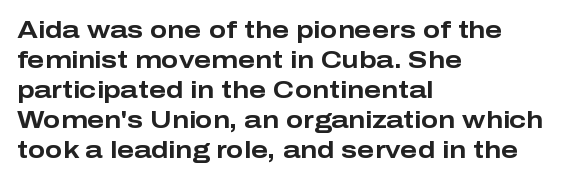
{"italic": "no", "bold": "yes", "underline": "no", "align": "left", "line_spacing": "normal", "line_spacing_ratio": 1.3, "letter_spacing": "normal", "letter_spacing_em": 0.0, "glyph_px": 23}
